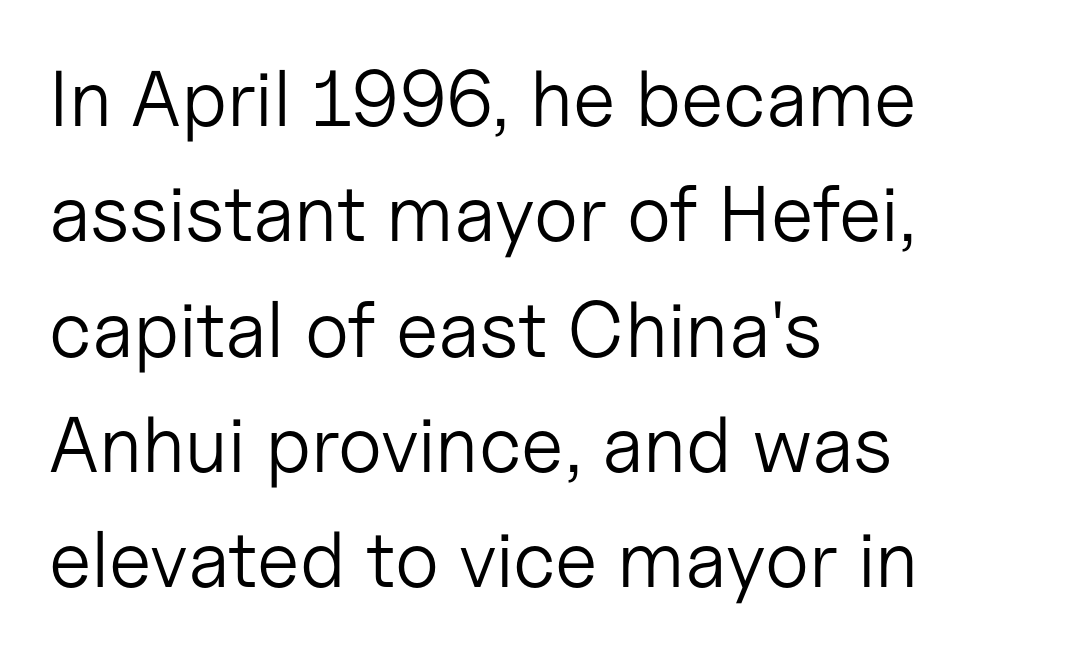
{"serif": "no", "italic": "no", "bold": "no", "weight": "light", "width": "normal", "stroke_contrast": "low", "x_height": "medium", "monospaced": "no", "underline": "no", "align": "left", "line_spacing": "normal", "line_spacing_ratio": 1.46, "letter_spacing": "normal", "letter_spacing_em": 0.0, "glyph_px": 79}
